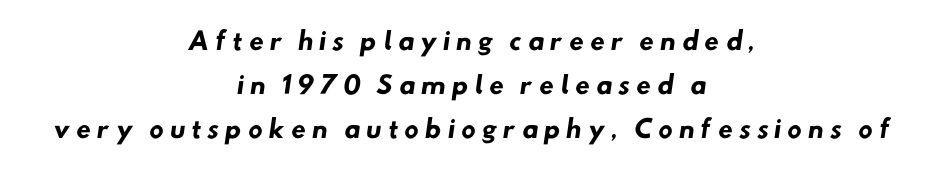
{"bold": "yes", "underline": "no", "align": "center", "line_spacing_ratio": 1.83, "letter_spacing": "wide", "letter_spacing_em": 0.24, "glyph_px": 24}
